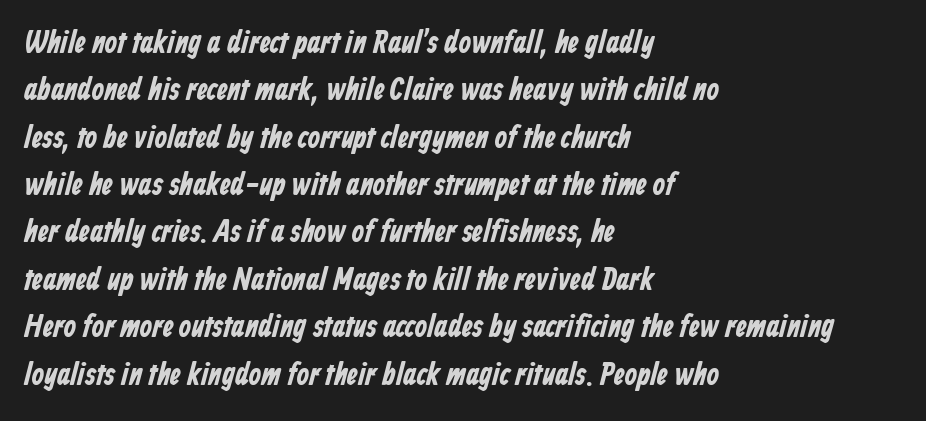
Rule under the text: the space is simply empty. Are there feet on the stems? There aren't — it's a sans. This sample uses plain, unmodified letter spacing. Do the characters align in a grid? No, the font is proportional.
